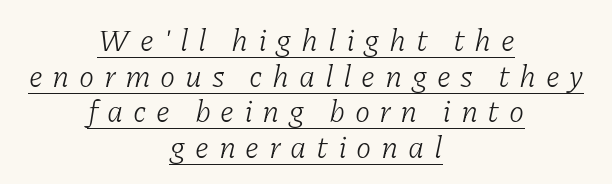
A typesetter would call this proportional, since set widths differ per character. Each letter's strokes conclude with small projecting serifs. The typography opts for an oblique posture over an upright one. Baseline-to-baseline distance is barely more than the letter height. Each line is balanced around a shared central axis. Each word looks stretched out because of the extra space between its letters.
